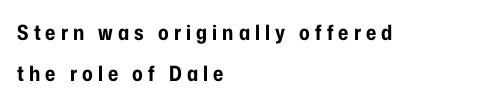
{"italic": "no", "bold": "yes", "underline": "no", "align": "left", "line_spacing": "loose", "line_spacing_ratio": 1.95, "letter_spacing": "wide", "letter_spacing_em": 0.24, "glyph_px": 21}
